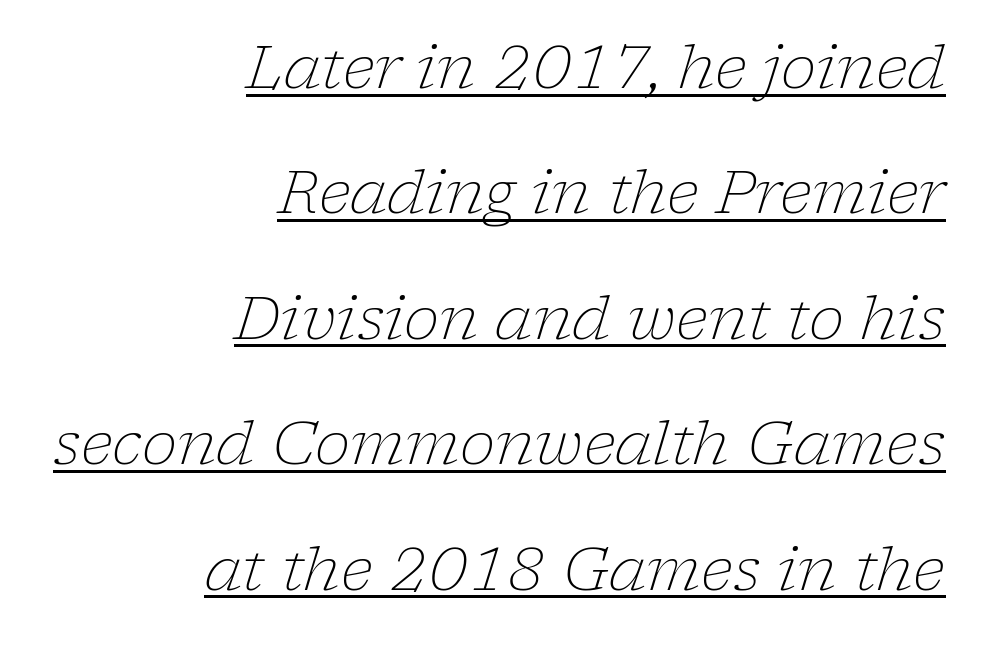
Notice how the passage keeps a crisp vertical edge on the right only. Successive baselines arrive slowly, with a big drop between each. The rendering uses natural spacing where letterforms have individual widths. Yep, that's italic — everything's leaning. A continuous stroke trails under the words, as in a hyperlink.
